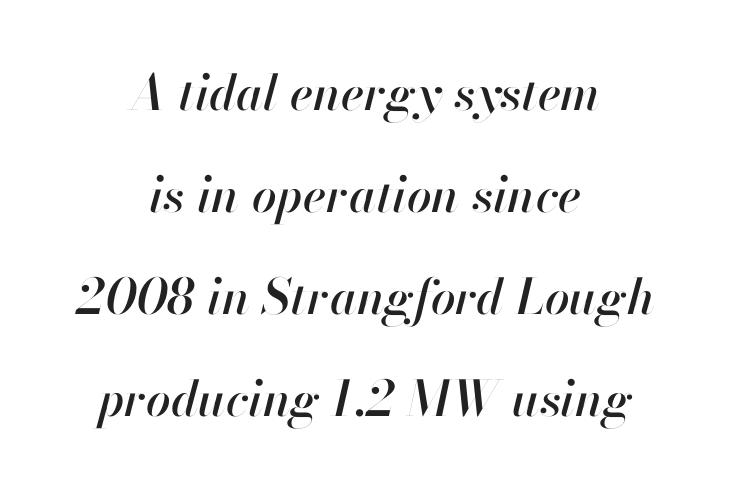
If you drew a line through each stem, it would be angled. This rendering leaves character spacing at its baseline value. The letters advance in unequal steps, a hallmark of proportional type. Is there much room between lines? Yes — plenty of vertical air separates them.
